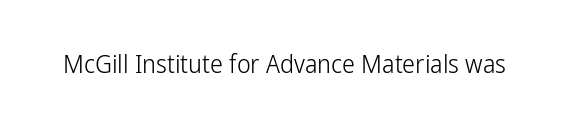
The image shows 26 px text type, upright; set normal letter spacing, not underlined.
